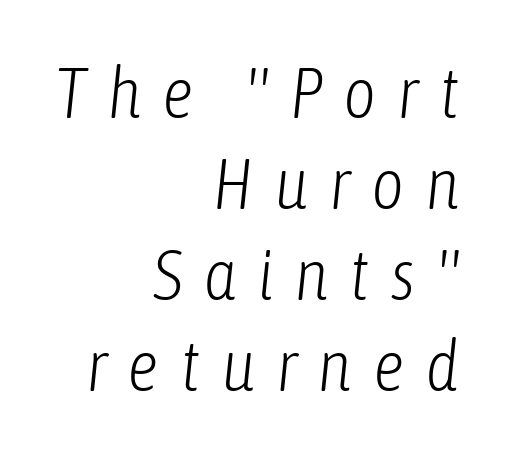
{"italic": "yes", "lean": "right", "slant_degrees": 6, "bold": "no", "weight": "light", "width": "condensed", "stroke_contrast": "low", "x_height": "medium", "monospaced": "no", "underline": "no", "align": "right", "line_spacing": "normal", "line_spacing_ratio": 1.28, "letter_spacing": "wide", "letter_spacing_em": 0.29, "glyph_px": 71}
